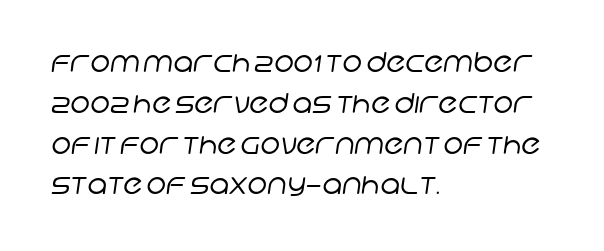
Nothing unusual about the tracking: characters are spaced as the font intends. The compositor pushed each line to the left boundary. Vertical stems look standard width or narrower in stroke. Rule under the text: the space is simply empty. Baseline-to-baseline distance is the conventional proportion of letter height.
